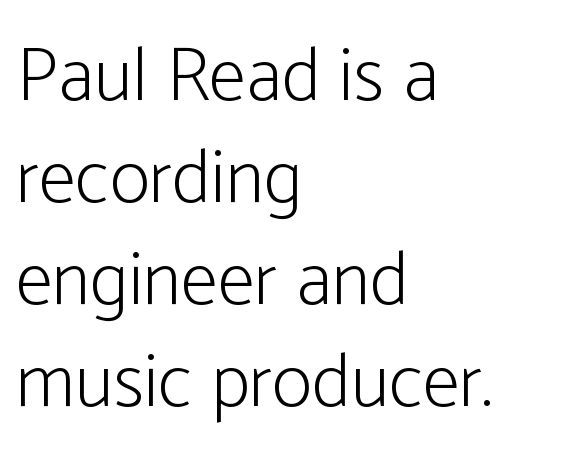
A roman cut, with each character standing at attention. Compared with typical body copy, the letter spacing here is the same. Nope, no serifs anywhere on these letters. Where is the straight margin? On the left.
